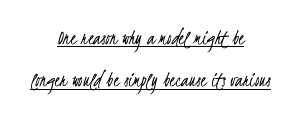
Q: Is the text bold? A: No.
Q: Is the text underlined? A: Yes.
Q: How is the paragraph aligned? A: Centered.
Q: Is the spacing between letters normal or unusually wide? A: Normal.
Q: Is the spacing between lines tight, normal or loose? A: Loose.
